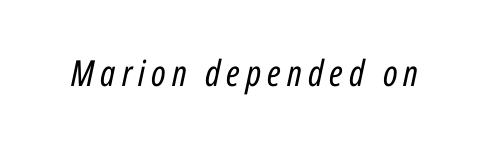
The image shows 36 px regular-weight, condensed type, italic (leaning right); set not underlined; low stroke contrast and a medium x-height.
